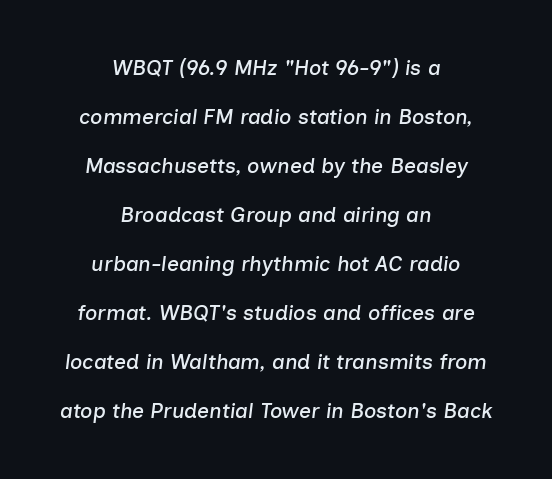
{"italic": "yes", "lean": "right", "slant_degrees": 7, "underline": "no", "align": "center", "line_spacing": "loose", "line_spacing_ratio": 2.33, "letter_spacing": "normal", "letter_spacing_em": 0.0, "glyph_px": 21}
